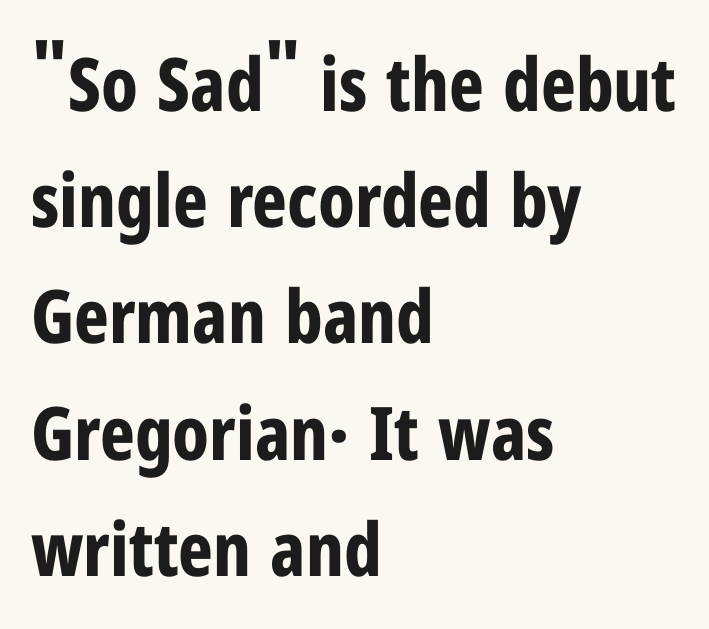
{"serif": "no", "italic": "no", "bold": "yes", "weight": "bold", "width": "condensed", "stroke_contrast": "low", "x_height": "medium", "monospaced": "no", "underline": "no", "align": "left", "line_spacing": "normal", "line_spacing_ratio": 1.57, "letter_spacing": "normal", "letter_spacing_em": 0.0, "glyph_px": 74}
